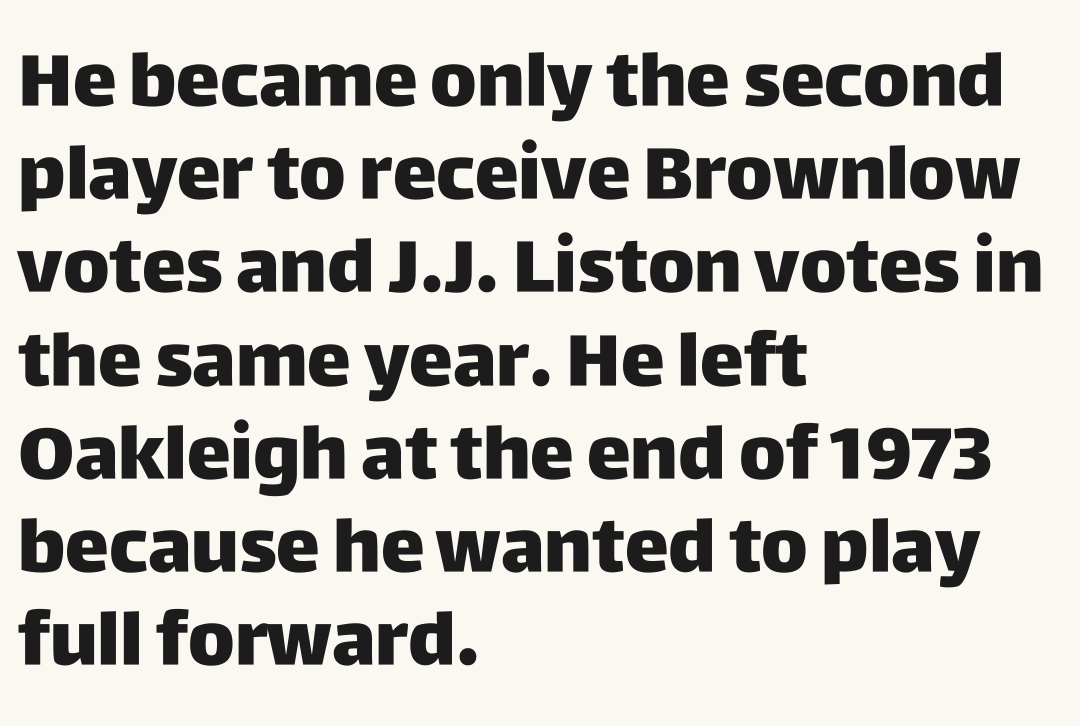
The image shows 74 px heavy sans-serif type, upright; set left-aligned, normal line spacing (1.26x), normal letter spacing, not underlined; low stroke contrast and a large x-height.
